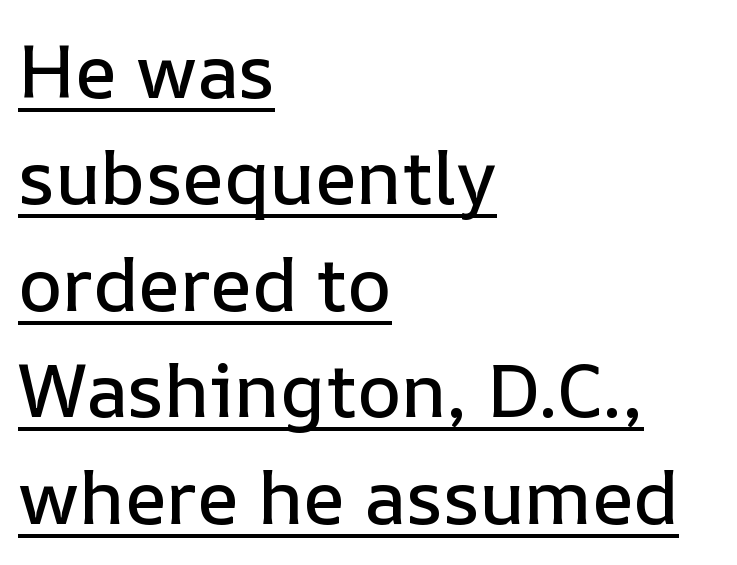
{"italic": "no", "width": "normal", "stroke_contrast": "low", "x_height": "medium", "monospaced": "no", "underline": "yes", "align": "left", "line_spacing": "normal", "line_spacing_ratio": 1.42, "letter_spacing": "normal", "letter_spacing_em": 0.0, "glyph_px": 75}
